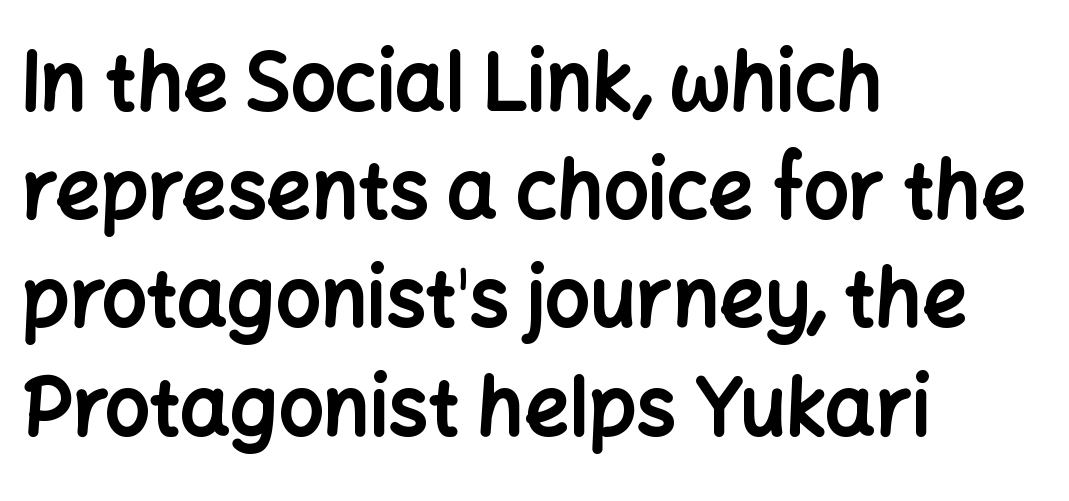
{"serif": "no", "italic": "no", "bold": "yes", "weight": "bold", "width": "normal", "stroke_contrast": "low", "x_height": "medium", "monospaced": "no", "underline": "no", "align": "left", "line_spacing": "normal", "line_spacing_ratio": 1.37, "letter_spacing": "normal", "letter_spacing_em": 0.0, "glyph_px": 79}
